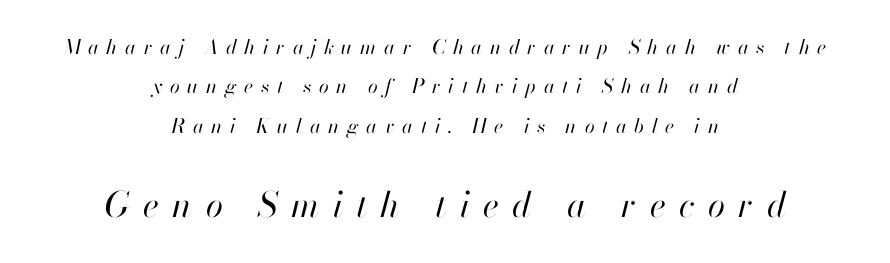
The image shows 35 px regular-weight type, italic (leaning right); set centered, loose line spacing (1.97x), unusually wide letter spacing (+0.38 em), not underlined; the second (bottom) block is 1.75x larger; high stroke contrast and a small x-height.
